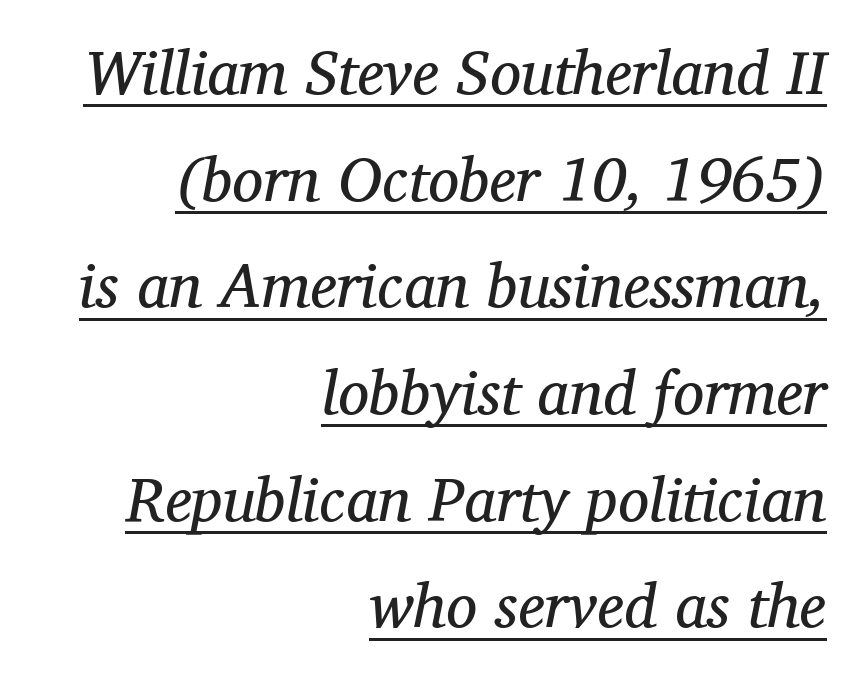
Q: Is the text bold? A: No.
Q: Is the text italic (slanted)? A: Yes, it leans right by about 11 degrees.
Q: Is the typeface a serif or a sans-serif typeface? A: Serif.
Q: Is the text underlined? A: Yes.
Q: How is the paragraph aligned? A: Right-aligned.
Q: Is the spacing between letters normal or unusually wide? A: Normal.
Q: Width (condensed, normal, or wide)? A: Normal.
Q: Stroke contrast? A: Medium.
Q: x-height? A: Medium.
Q: Monospaced? A: No.
